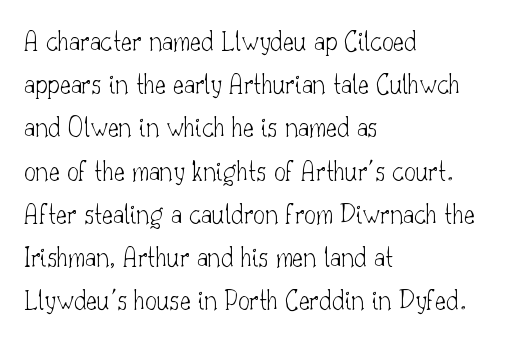
The image shows 29 px thin serif type, upright; set left-aligned, normal line spacing (1.49x), normal letter spacing, not underlined; low stroke contrast and a small x-height.
